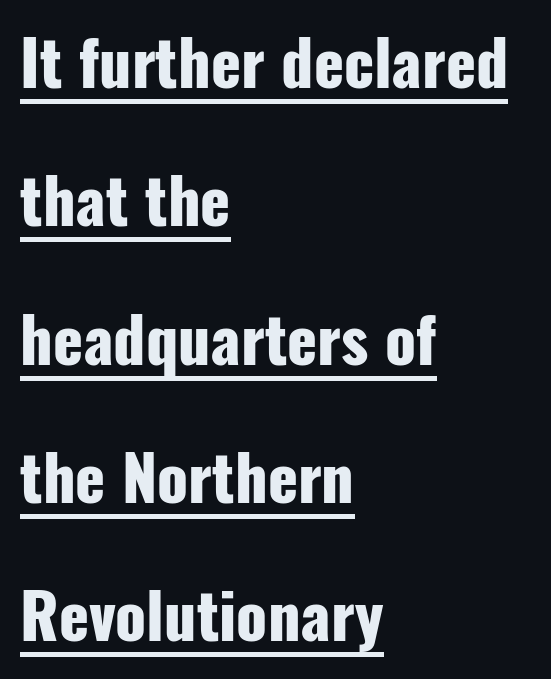
{"serif": "no", "italic": "no", "bold": "yes", "weight": "heavy", "width": "condensed", "stroke_contrast": "low", "x_height": "medium", "monospaced": "no", "underline": "yes", "align": "left", "line_spacing": "loose", "line_spacing_ratio": 2.23, "letter_spacing": "normal", "letter_spacing_em": 0.0, "glyph_px": 62}
